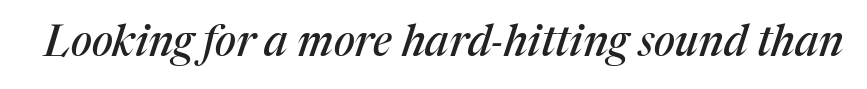
Q: Is the text italic (slanted)? A: Yes, it leans right by about 17 degrees.
Q: Is the typeface a serif or a sans-serif typeface? A: Serif.
Q: Is the text underlined? A: No.
Q: Is the spacing between letters normal or unusually wide? A: Normal.
Q: Width (condensed, normal, or wide)? A: Normal.
Q: Stroke contrast? A: Medium.
Q: x-height? A: Medium.
Q: Monospaced? A: No.
